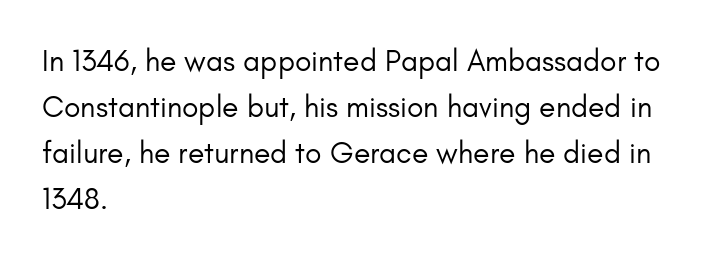
{"serif": "no", "italic": "no", "bold": "no", "weight": "regular", "width": "normal", "stroke_contrast": "low", "x_height": "small", "monospaced": "no", "underline": "no", "align": "left", "line_spacing": "normal", "line_spacing_ratio": 1.53, "letter_spacing": "normal", "letter_spacing_em": 0.0, "glyph_px": 30}
